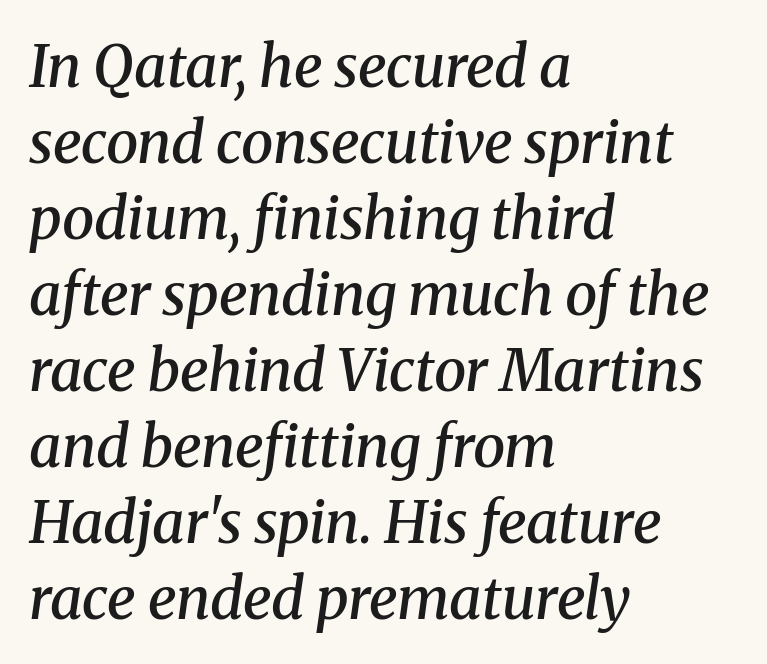
The image shows 58 px semibold serif type, italic (leaning right); set left-aligned, normal line spacing (1.31x), normal letter spacing, not underlined; medium stroke contrast and a medium x-height.
